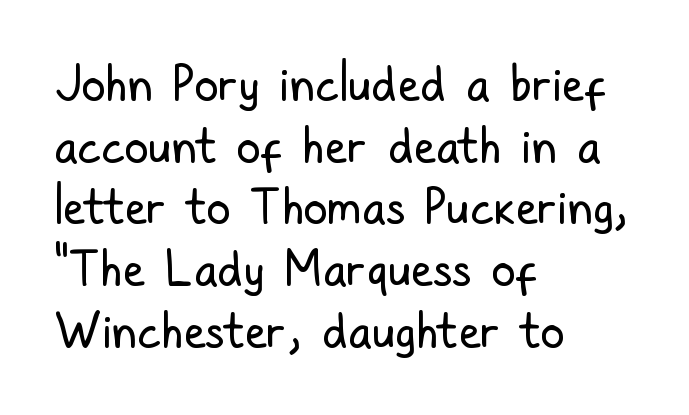
{"serif": "no", "italic": "no", "bold": "no", "weight": "regular", "width": "condensed", "stroke_contrast": "low", "x_height": "medium", "monospaced": "no", "underline": "no", "align": "left", "line_spacing": "normal", "line_spacing_ratio": 1.26, "letter_spacing": "normal", "letter_spacing_em": 0.0, "glyph_px": 49}
